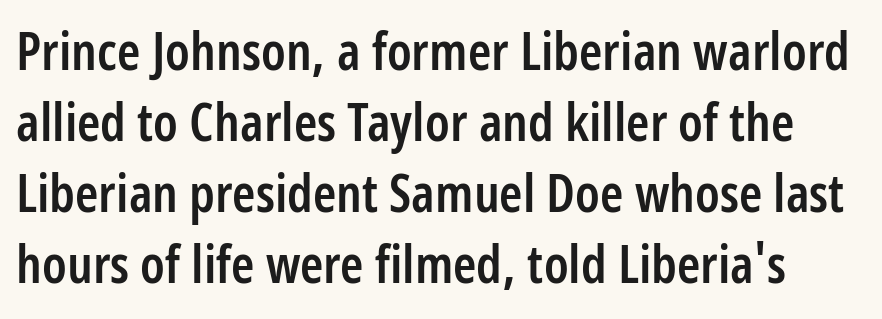
The image shows 53 px semibold, condensed sans-serif type, upright; set normal line spacing (1.34x), normal letter spacing, not underlined; low stroke contrast and a medium x-height.
